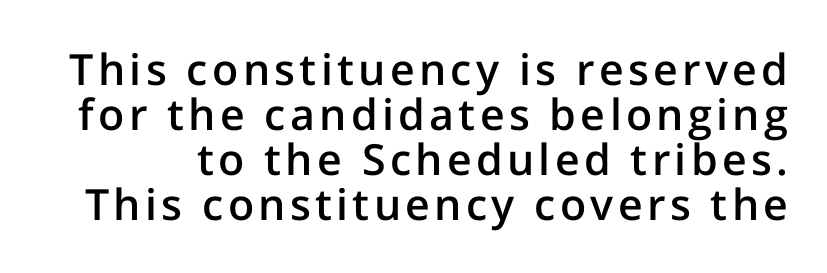
Horizontal bands of white between lines are thin slivers. The text was rendered using a sans face with plain stroke endings. Typesetter's note: demi weight, one step under bold. A bare baseline throughout the passage.
